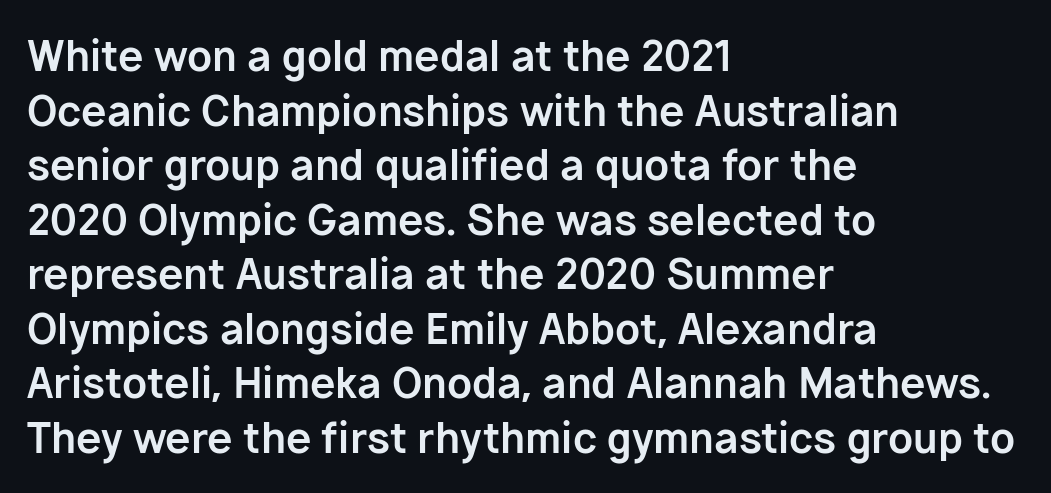
Q: Is the text bold? A: Yes.
Q: Is the text italic (slanted)? A: No, it is upright.
Q: Is the typeface a serif or a sans-serif typeface? A: Sans-serif.
Q: Is the text underlined? A: No.
Q: How is the paragraph aligned? A: Left-aligned.
Q: Is the spacing between letters normal or unusually wide? A: Normal.
Q: Is the spacing between lines tight, normal or loose? A: Normal.
Q: Width (condensed, normal, or wide)? A: Normal.
Q: Stroke contrast? A: Low.
Q: x-height? A: Medium.
Q: Monospaced? A: No.
